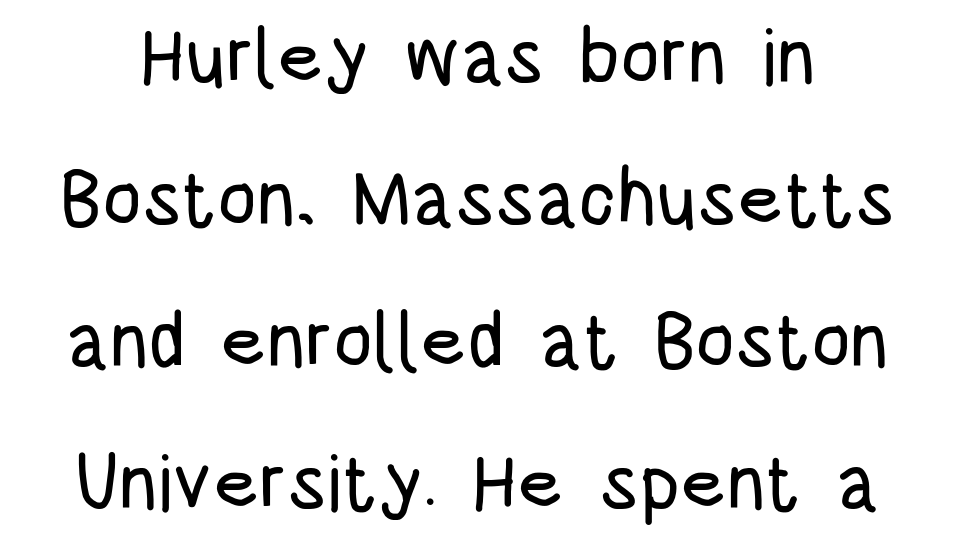
Q: Is the text italic (slanted)? A: No, it is upright.
Q: Is the typeface a serif or a sans-serif typeface? A: Sans-serif.
Q: Is the text underlined? A: No.
Q: Is the spacing between letters normal or unusually wide? A: Normal.
Q: Width (condensed, normal, or wide)? A: Condensed.
Q: Stroke contrast? A: Low.
Q: x-height? A: Large.
Q: Monospaced? A: No.
